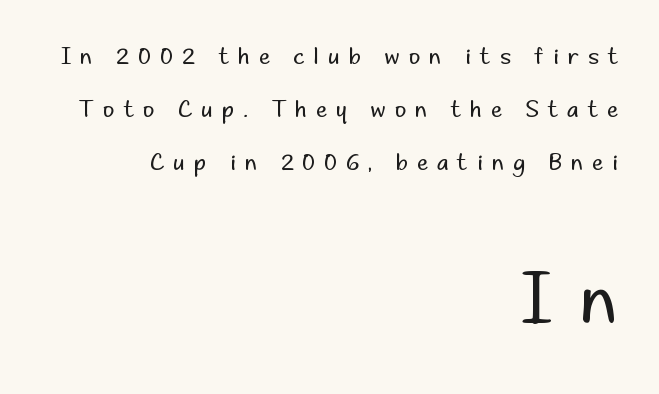
Do the characters align in a grid? No, the font is proportional. This is roman type, the default non-slanted kind. No letter is thick-stroked: the sample isn't bold. Scale increases going downward across the two blocks. Horizontally, the lines are justified to the trailing edge only. Someone cranked the tracking dial way up on this one.
